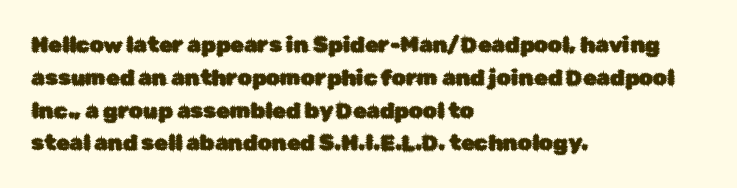
The image shows 22 px text type, upright; set left-aligned, normal line spacing (1.49x), normal letter spacing, not underlined.
